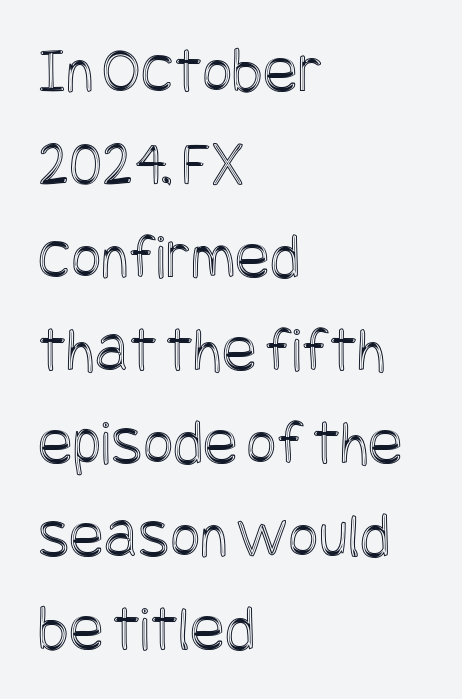
{"italic": "no", "width": "condensed", "x_height": "large", "underline": "no", "align": "left", "line_spacing": "normal", "line_spacing_ratio": 1.43, "letter_spacing": "normal", "letter_spacing_em": 0.0, "glyph_px": 65}
